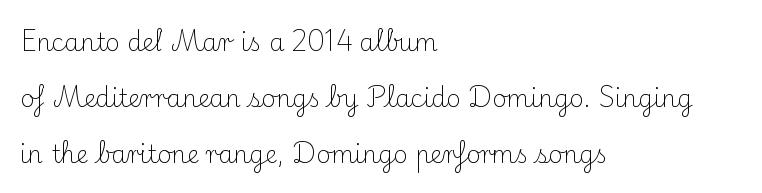
{"italic": "no", "bold": "no", "underline": "no", "align": "left", "line_spacing": "loose", "line_spacing_ratio": 2.33, "letter_spacing": "normal", "letter_spacing_em": 0.0, "glyph_px": 24}
